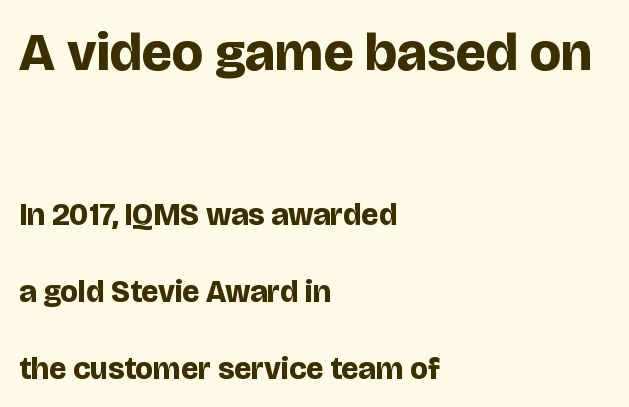
Q: Is the text bold? A: Yes.
Q: Is the text italic (slanted)? A: No, it is upright.
Q: Is the typeface a serif or a sans-serif typeface? A: Sans-serif.
Q: Is the text underlined? A: No.
Q: How is the paragraph aligned? A: Left-aligned.
Q: Is the spacing between letters normal or unusually wide? A: Normal.
Q: Is the spacing between lines tight, normal or loose? A: Loose.
Q: Which block of text is set in a larger size, the first (top) or the second (bottom)? A: The first (top) one.
Q: Width (condensed, normal, or wide)? A: Normal.
Q: Stroke contrast? A: Low.
Q: x-height? A: Large.
Q: Monospaced? A: No.
